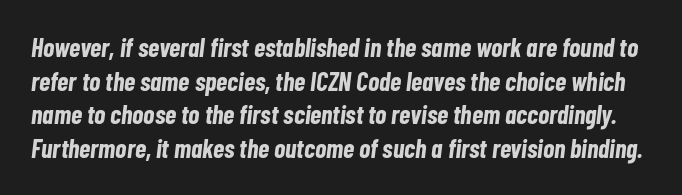
The image shows 26 px bold type, italic (leaning right); set normal line spacing (1.29x), normal letter spacing, not underlined.
